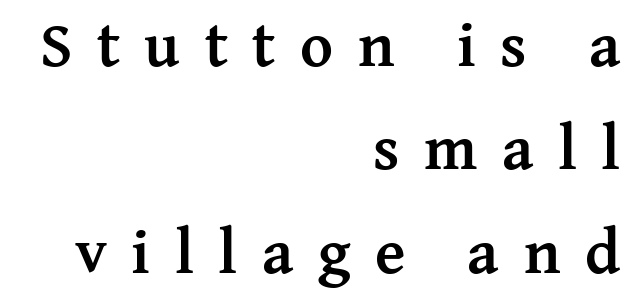
{"serif": "yes", "italic": "no", "bold": "yes", "weight": "semibold", "width": "normal", "stroke_contrast": "medium", "x_height": "medium", "monospaced": "no", "underline": "no", "align": "right", "line_spacing": "normal", "line_spacing_ratio": 1.64, "letter_spacing": "wide", "letter_spacing_em": 0.39, "glyph_px": 63}
